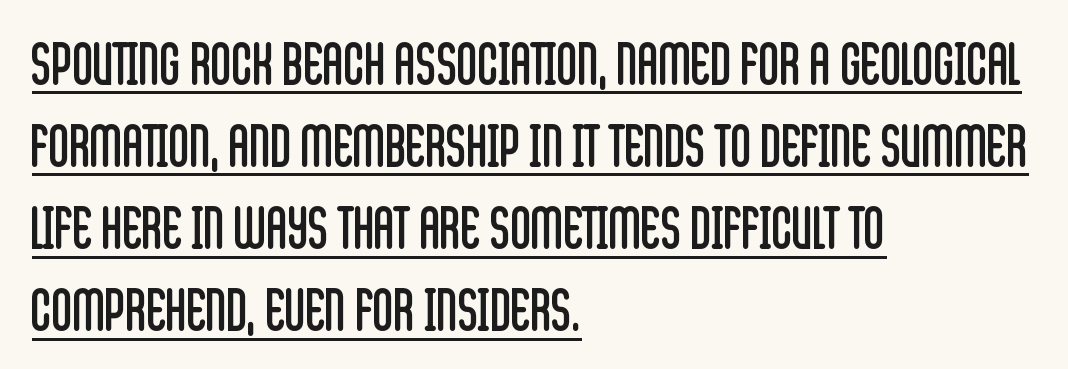
Q: Is the text bold? A: No.
Q: Is the text italic (slanted)? A: No, it is upright.
Q: Is the typeface a serif or a sans-serif typeface? A: Sans-serif.
Q: Is the text underlined? A: Yes.
Q: How is the paragraph aligned? A: Left-aligned.
Q: Is the spacing between letters normal or unusually wide? A: Normal.
Q: Is the spacing between lines tight, normal or loose? A: Normal.
Q: Width (condensed, normal, or wide)? A: Condensed.
Q: Stroke contrast? A: Low.
Q: x-height? A: Large.
Q: Monospaced? A: No.
